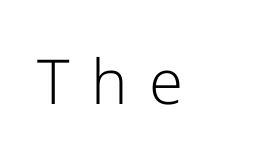
Loose tracking; the words dissolve into strings of separated letters. Nothing sits at the stroke ends, so this counts as sans-serif. The letters stand straight up with perfectly vertical stems. The typeface has the unassuming heft of standard copy or less.
